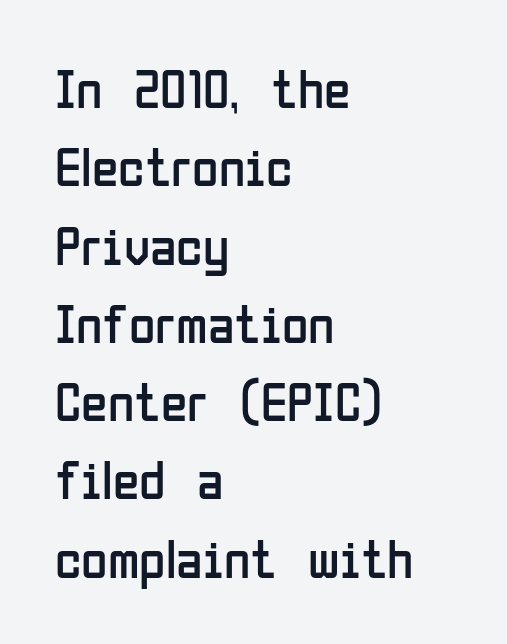
Q: Is the text bold? A: No.
Q: Is the text italic (slanted)? A: No, it is upright.
Q: Is the typeface a serif or a sans-serif typeface? A: Sans-serif.
Q: Is the text underlined? A: No.
Q: How is the paragraph aligned? A: Left-aligned.
Q: Is the spacing between letters normal or unusually wide? A: Normal.
Q: Is the spacing between lines tight, normal or loose? A: Normal.
Q: Width (condensed, normal, or wide)? A: Condensed.
Q: Stroke contrast? A: Low.
Q: x-height? A: Medium.
Q: Monospaced? A: No.
